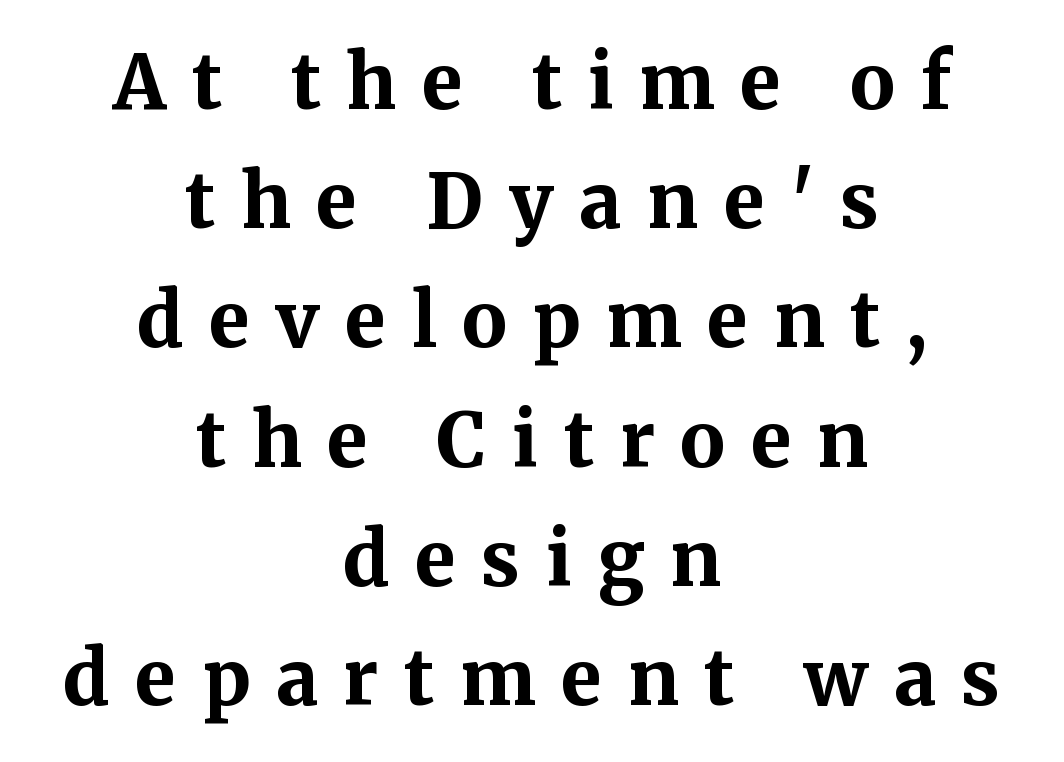
{"serif": "yes", "italic": "no", "bold": "yes", "weight": "bold", "width": "normal", "stroke_contrast": "medium", "x_height": "medium", "monospaced": "no", "underline": "no", "align": "center", "line_spacing": "normal", "line_spacing_ratio": 1.59, "letter_spacing": "wide", "letter_spacing_em": 0.34, "glyph_px": 75}
